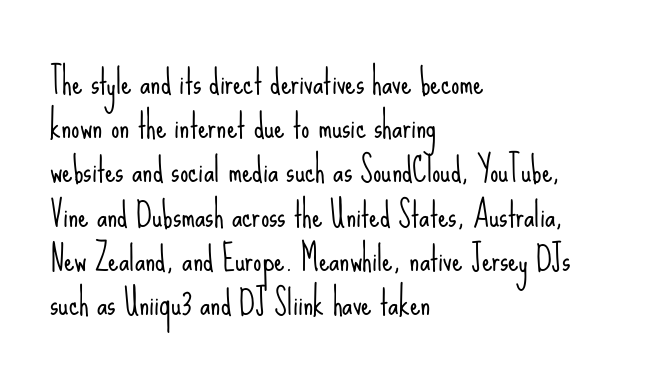
Is the block centered? No — it sits flush against the left margin. Nothing sits at the stroke ends, so this counts as sans-serif. The type sits square on the baseline with zero lean. This sample keeps an unexceptional amount of space between lines. Glance below the letters and you will spot only blank space.
